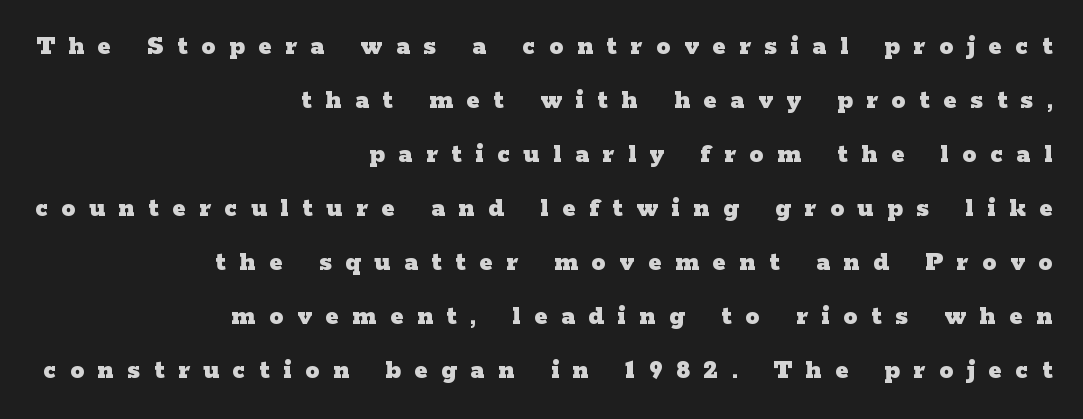
{"serif": "yes", "italic": "no", "bold": "yes", "weight": "heavy", "width": "wide", "stroke_contrast": "low", "x_height": "medium", "monospaced": "no", "underline": "no", "align": "right", "line_spacing": "loose", "line_spacing_ratio": 1.93, "letter_spacing": "wide", "letter_spacing_em": 0.49, "glyph_px": 28}
